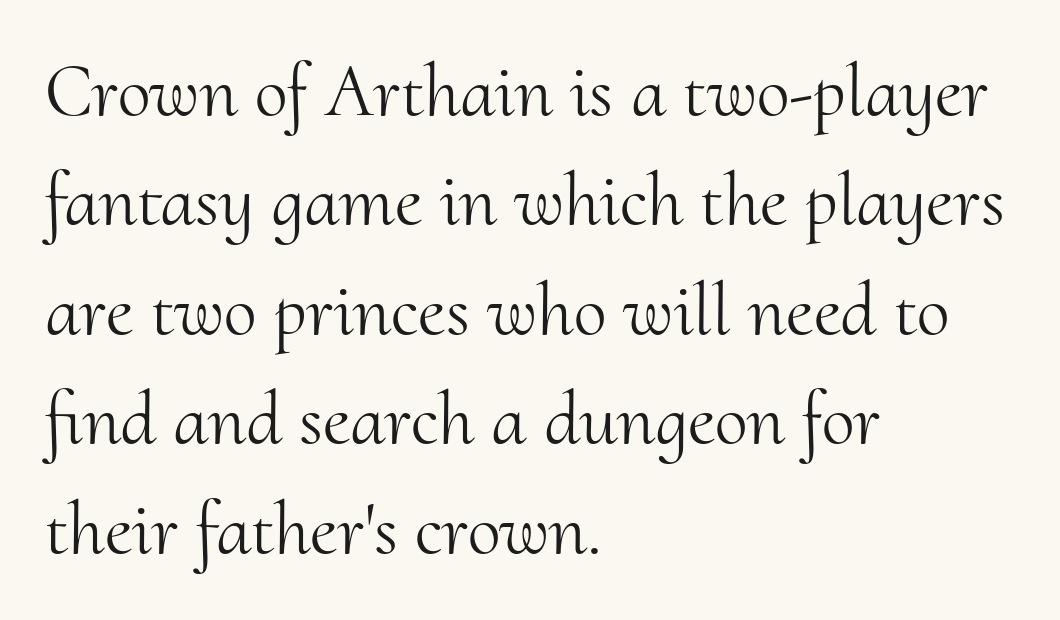
The image shows 75 px light serif type, upright; set left-aligned, normal line spacing (1.46x), normal letter spacing, not underlined; medium stroke contrast and a small x-height.
